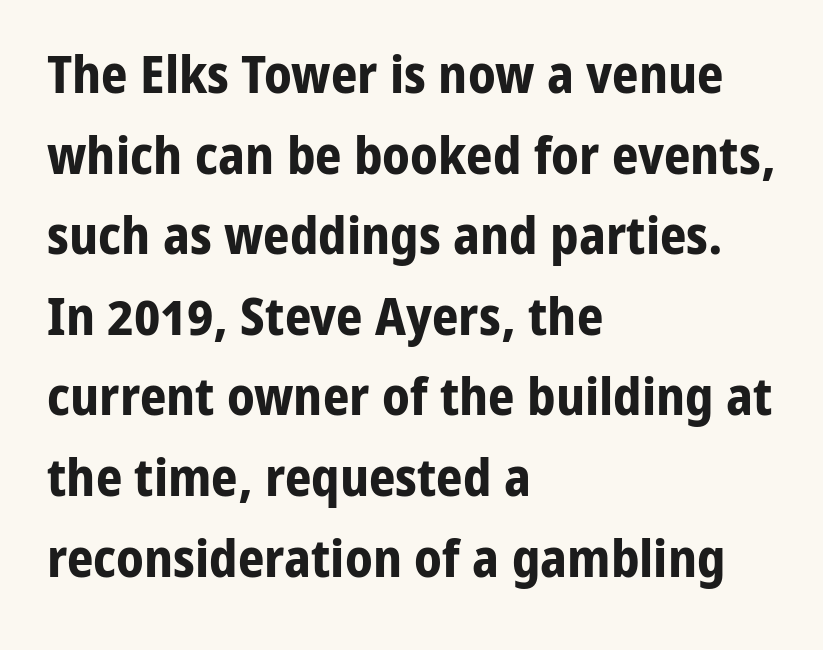
Italic: no, the glyphs are upright roman. In terms of leading, this rendering sits right in the middle. Character widths vary here, with narrow letters taking less room than wide ones. Letter spacing: default.
